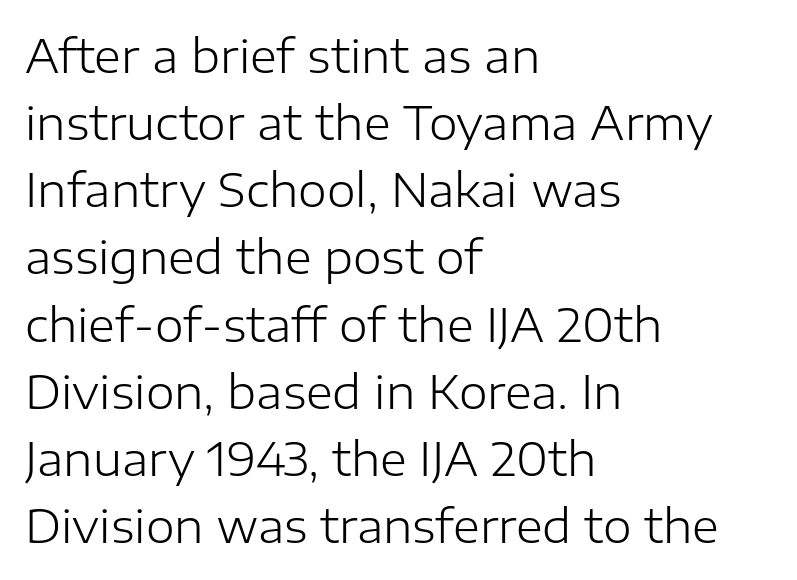
{"serif": "no", "italic": "no", "bold": "no", "weight": "light", "width": "normal", "stroke_contrast": "low", "x_height": "medium", "monospaced": "no", "underline": "no", "align": "left", "line_spacing": "normal", "line_spacing_ratio": 1.46, "letter_spacing": "normal", "letter_spacing_em": 0.0, "glyph_px": 46}
